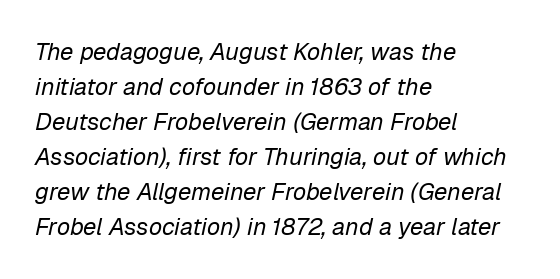
Q: Is the text bold? A: No.
Q: Is the text italic (slanted)? A: Yes, it leans right by about 12 degrees.
Q: Is the text underlined? A: No.
Q: How is the paragraph aligned? A: Left-aligned.
Q: Is the spacing between letters normal or unusually wide? A: Normal.
Q: Is the spacing between lines tight, normal or loose? A: Normal.
